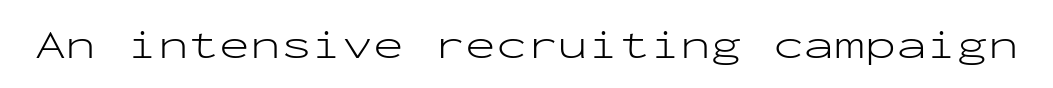
The passage shown is not underscored anywhere. The rendering keeps characters at their native spacing. Weight: regular or lighter. Stroke terminals: plain, sans-serif.
